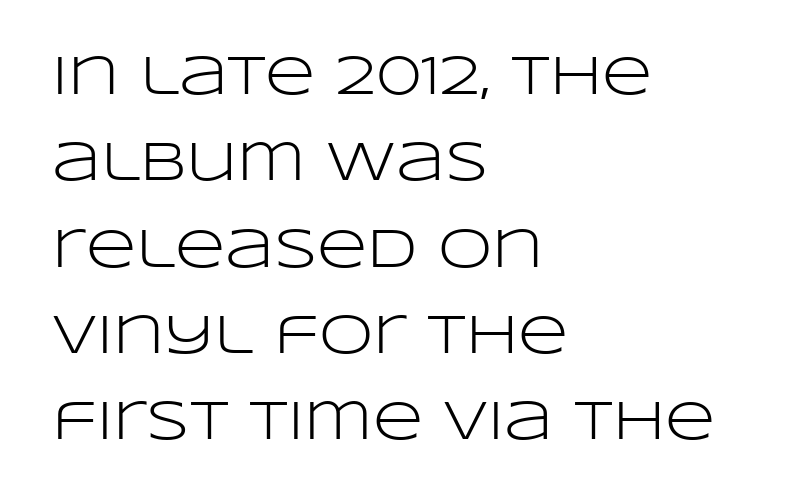
Bold? No — there's no thickening of the strokes. No word sits above an underline. Spacing between characters is what you'd get straight out of the box. This is sans-serif lettering, the kind often seen on screens and signage.
